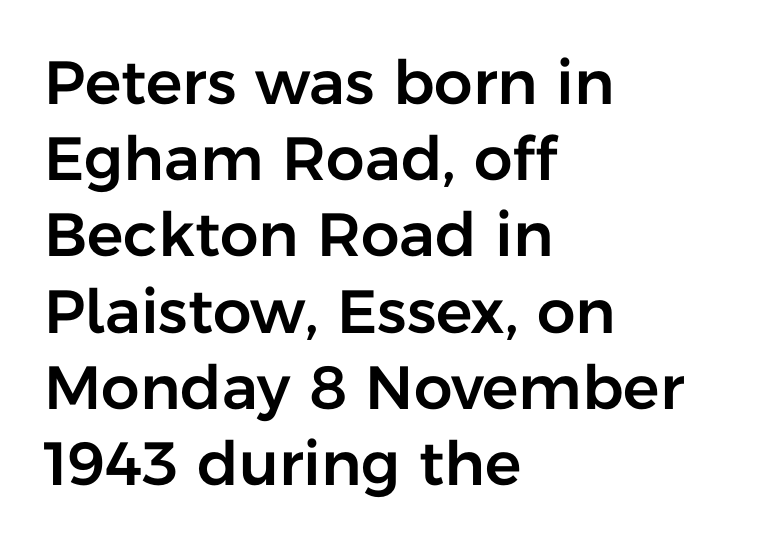
Just letters on the line, the space beneath them empty. A normal amount of white space separates one row of letters from the next. The paragraph has a hard left edge and a soft right edge. The type sits square on the baseline with zero lean. These lines are composed in type without serifs. The rendering uses natural spacing where letterforms have individual widths.
